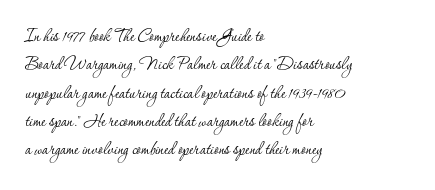
The image shows 21 px text type; set left-aligned, normal line spacing (1.35x), normal letter spacing, not underlined.
